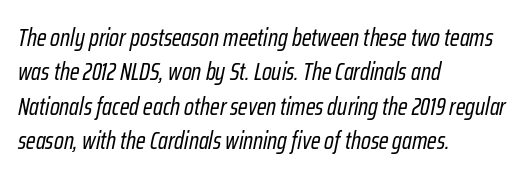
{"italic": "yes", "lean": "right", "slant_degrees": 12, "bold": "no", "underline": "no", "align": "left", "line_spacing": "normal", "line_spacing_ratio": 1.43, "letter_spacing": "normal", "letter_spacing_em": 0.0, "glyph_px": 24}
